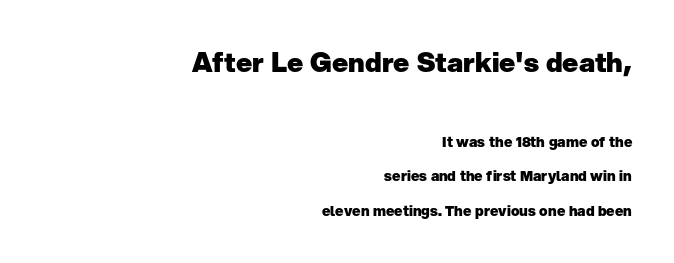
The image shows 27 px bold type, upright; set right-aligned, loose line spacing (2.48x), normal letter spacing, not underlined; the first (top) block is 1.93x larger.
